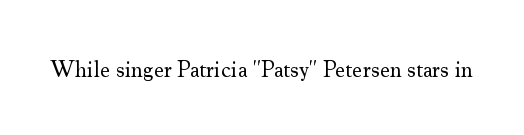
The image shows 23 px text type, upright; set normal letter spacing, not underlined.
